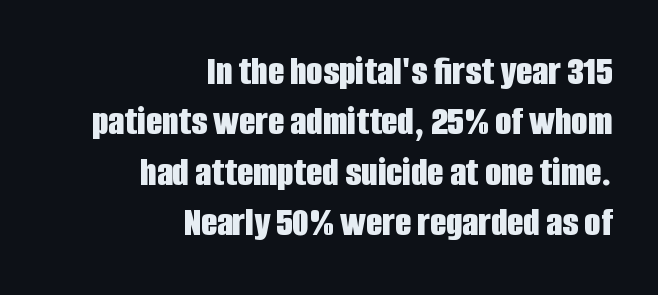
The image shows 42 px bold, condensed sans-serif type, upright; set right-aligned, line spacing 1.2x, normal letter spacing, not underlined; low stroke contrast and a large x-height.
